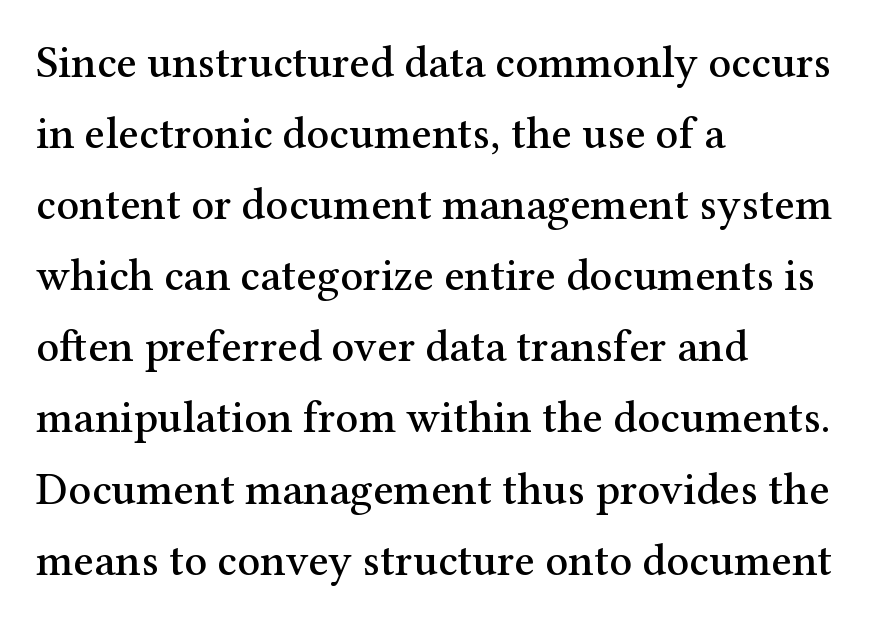
The image shows 45 px serif type, upright; set left-aligned, normal line spacing (1.58x), normal letter spacing, not underlined; medium stroke contrast and a medium x-height.
